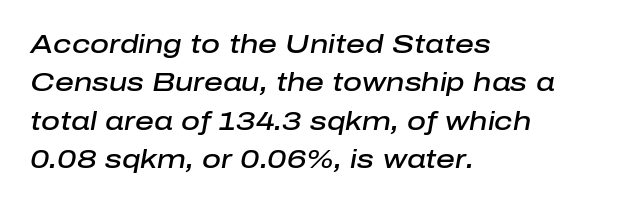
Characters follow at the spacing the type designer built in. Letters rest on an invisible, unmarked baseline. Successive baselines arrive at the customary interval. Typeset ragged right — the left edge is the straight one. The glyphs look as if they've been sheared to an angle. A fair bit of extra ink — the face is semibold, not bold.
